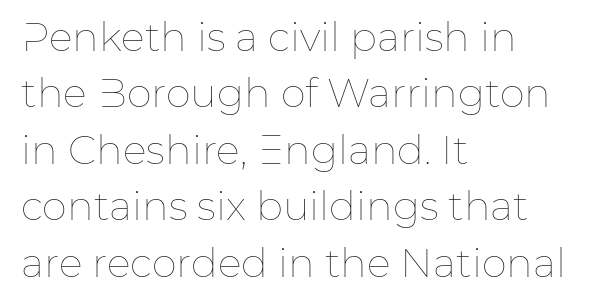
This is roman type, the default non-slanted kind. The weight tops out at a normal text grade. These lines sit exactly where default settings would place them. Each row of text sits above clean, open space. Is the letter spacing exaggerated? No — it looks like the ordinary default.
